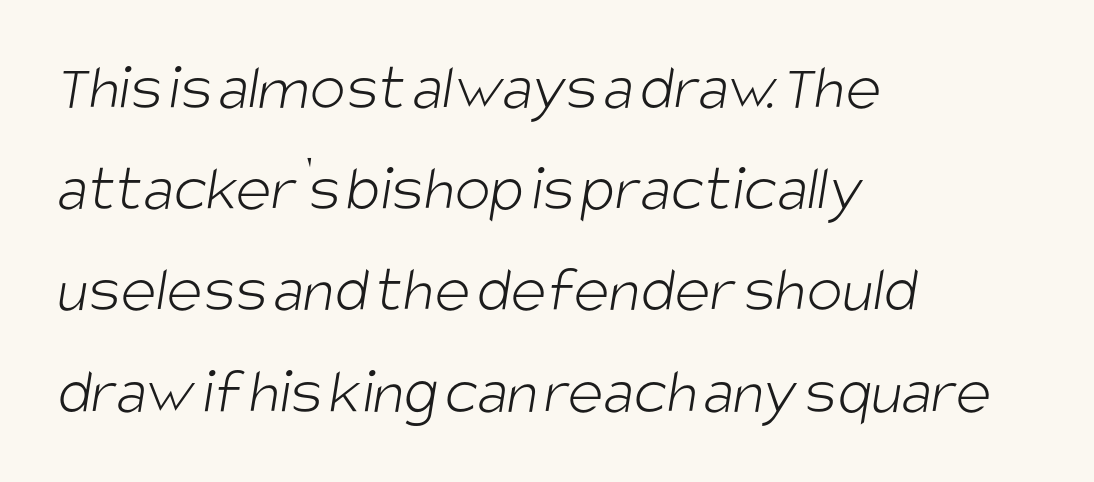
{"serif": "no", "bold": "no", "weight": "light", "width": "condensed", "stroke_contrast": "low", "x_height": "large", "monospaced": "no", "underline": "no", "align": "left", "line_spacing": "normal", "line_spacing_ratio": 1.51, "letter_spacing": "normal", "letter_spacing_em": 0.0, "glyph_px": 67}
